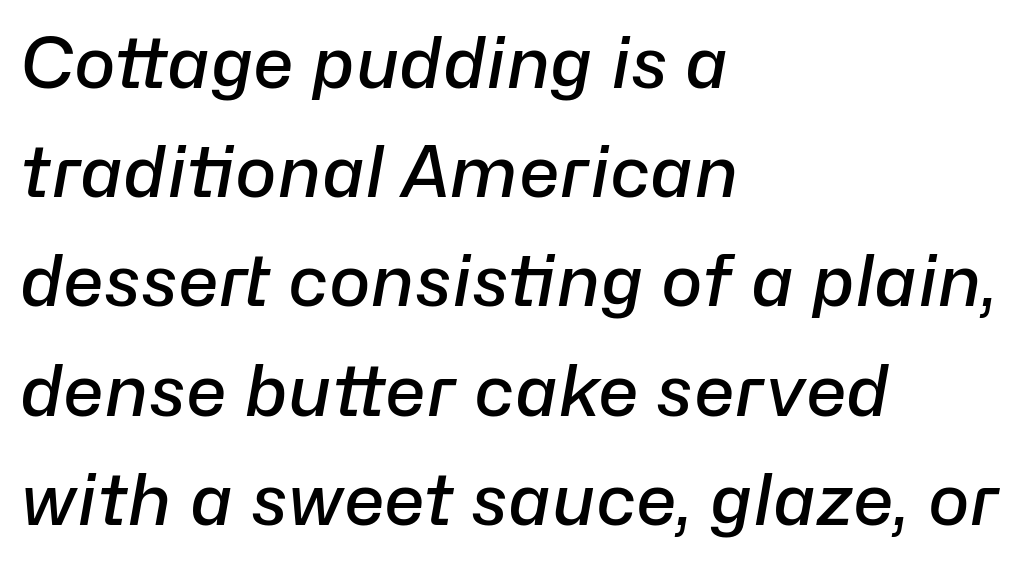
Q: Is the text bold? A: Semi-bold.
Q: Is the text italic (slanted)? A: Yes, it leans right by about 10 degrees.
Q: Is the text underlined? A: No.
Q: How is the paragraph aligned? A: Left-aligned.
Q: Is the spacing between letters normal or unusually wide? A: Normal.
Q: Is the spacing between lines tight, normal or loose? A: Normal.
Q: Width (condensed, normal, or wide)? A: Normal.
Q: Stroke contrast? A: Low.
Q: x-height? A: Medium.
Q: Monospaced? A: No.
